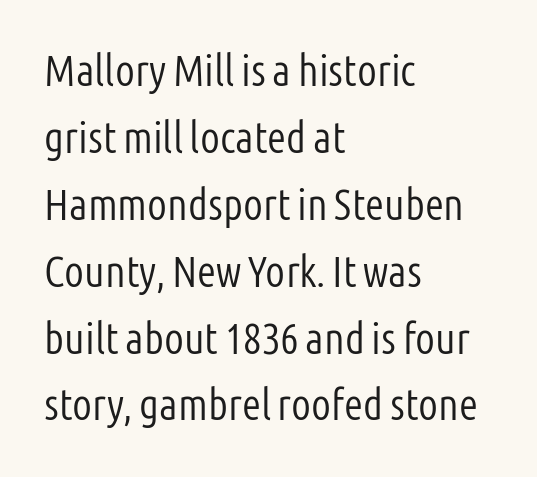
Q: Is the text bold? A: No.
Q: Is the text italic (slanted)? A: No, it is upright.
Q: Is the typeface a serif or a sans-serif typeface? A: Sans-serif.
Q: Is the text underlined? A: No.
Q: How is the paragraph aligned? A: Left-aligned.
Q: Is the spacing between letters normal or unusually wide? A: Normal.
Q: Is the spacing between lines tight, normal or loose? A: Normal.
Q: Width (condensed, normal, or wide)? A: Condensed.
Q: Stroke contrast? A: Low.
Q: x-height? A: Medium.
Q: Monospaced? A: No.
